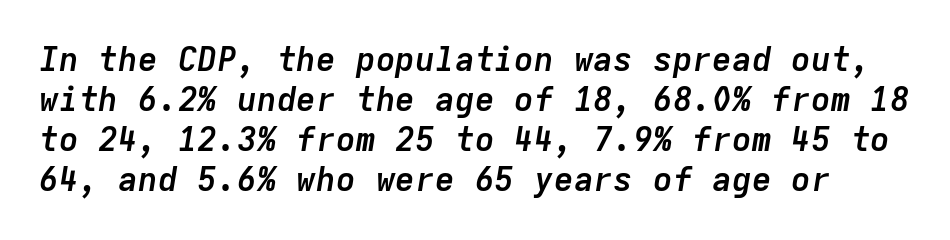
The image shows 33 px semibold type, italic (leaning right), monospaced; set line spacing 1.21x, normal letter spacing, not underlined; low stroke contrast and a medium x-height.
